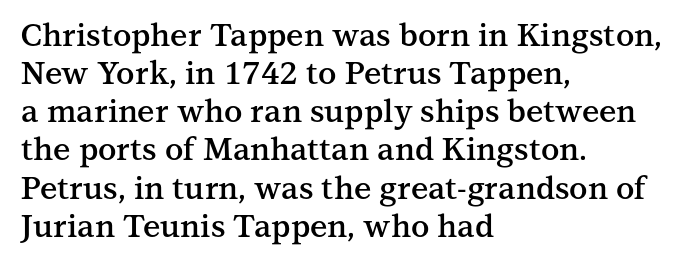
Q: Is the text bold? A: Semi-bold.
Q: Is the text italic (slanted)? A: No, it is upright.
Q: Is the typeface a serif or a sans-serif typeface? A: Serif.
Q: Is the text underlined? A: No.
Q: How is the paragraph aligned? A: Left-aligned.
Q: Is the spacing between letters normal or unusually wide? A: Normal.
Q: Width (condensed, normal, or wide)? A: Normal.
Q: Stroke contrast? A: Medium.
Q: x-height? A: Medium.
Q: Monospaced? A: No.
